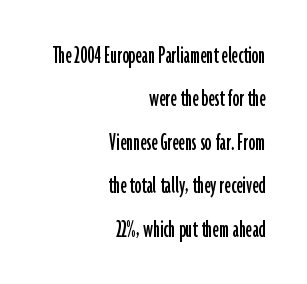
If you drew a line through each stem, it would be perfectly vertical. Check under the words: just untouched page. These lines sit exactly where default settings would place them. Line ends are locked; line starts wander.
